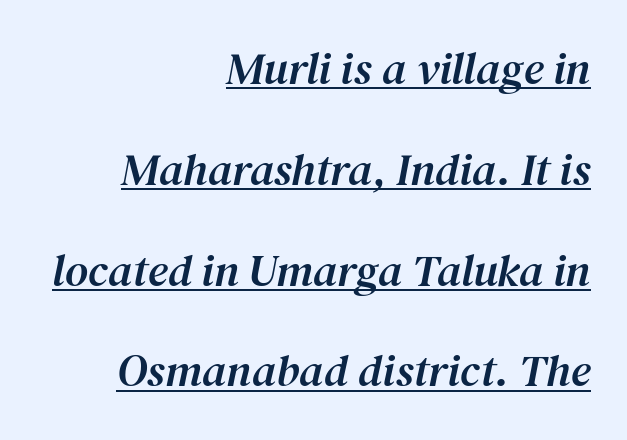
Is this a fixed-width face? No — the glyphs have proportional, varying widths. If you drew a line through each stem, it would be angled. This rendering employs a face with finishing strokes, i.e., a serif. The letterforms sit shoulder to shoulder at normal distance. This block would shrink considerably if given ordinary leading; it's expanded now.
